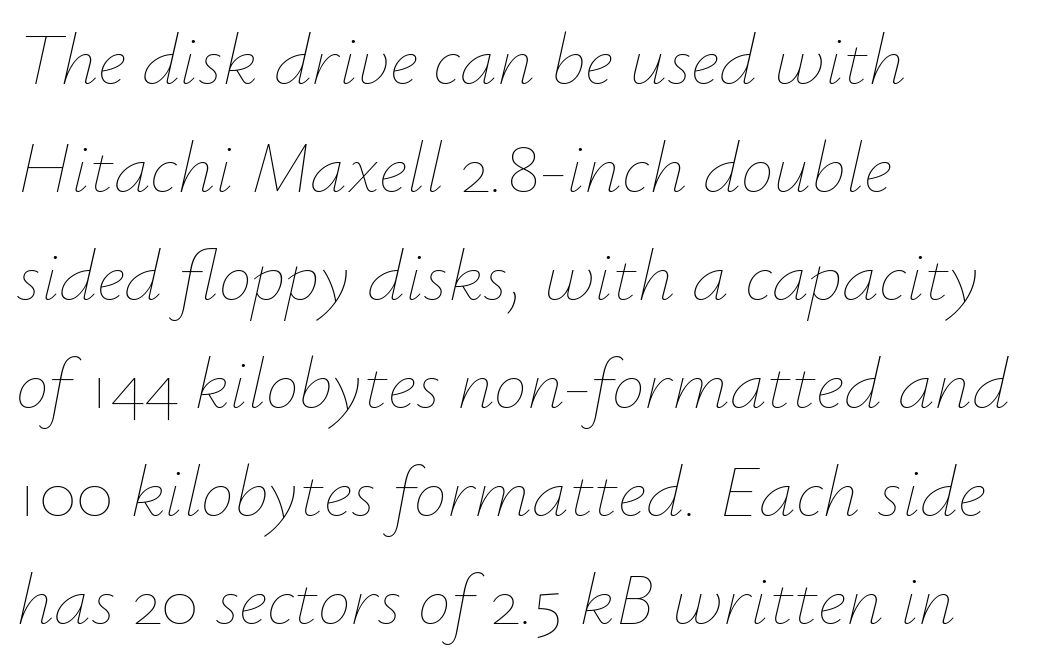
{"italic": "yes", "lean": "right", "slant_degrees": 12, "bold": "no", "weight": "thin", "width": "normal", "stroke_contrast": "low", "x_height": "small", "monospaced": "no", "underline": "no", "align": "left", "line_spacing": "normal", "line_spacing_ratio": 1.46, "letter_spacing": "normal", "letter_spacing_em": 0.0, "glyph_px": 74}
